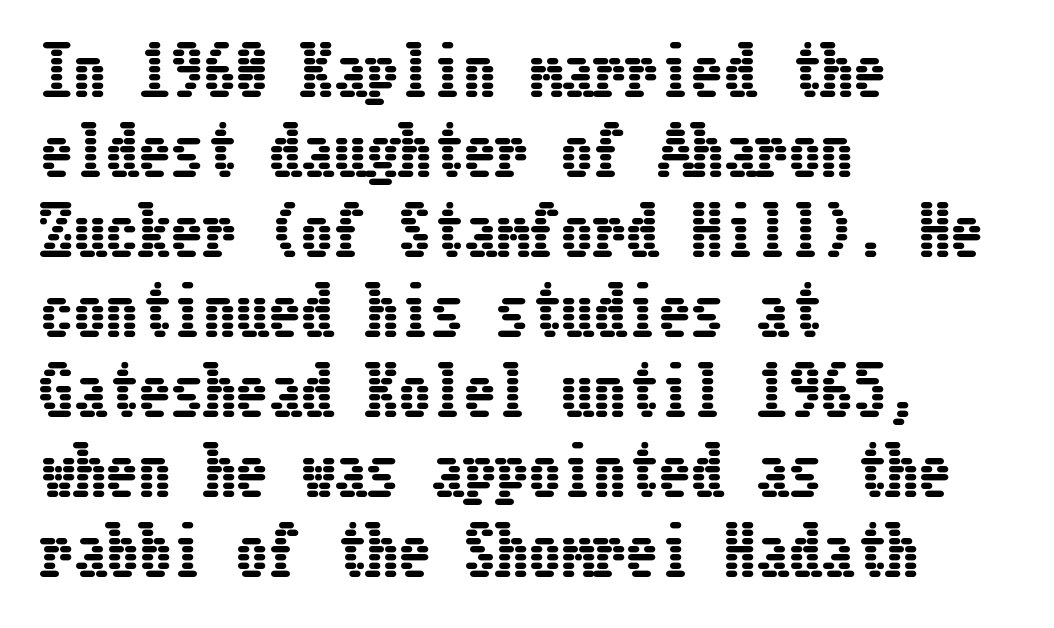
The image shows 65 px condensed type, upright; set left-aligned, line spacing 1.23x, normal letter spacing, not underlined; low stroke contrast and a medium x-height.
